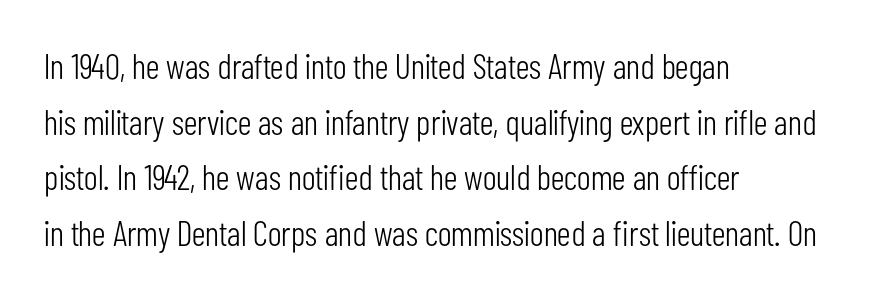
Q: Is the text bold? A: No.
Q: Is the text italic (slanted)? A: No, it is upright.
Q: Is the typeface a serif or a sans-serif typeface? A: Sans-serif.
Q: Is the text underlined? A: No.
Q: How is the paragraph aligned? A: Left-aligned.
Q: Is the spacing between letters normal or unusually wide? A: Normal.
Q: Is the spacing between lines tight, normal or loose? A: Normal.
Q: Width (condensed, normal, or wide)? A: Condensed.
Q: Stroke contrast? A: Low.
Q: x-height? A: Medium.
Q: Monospaced? A: No.
